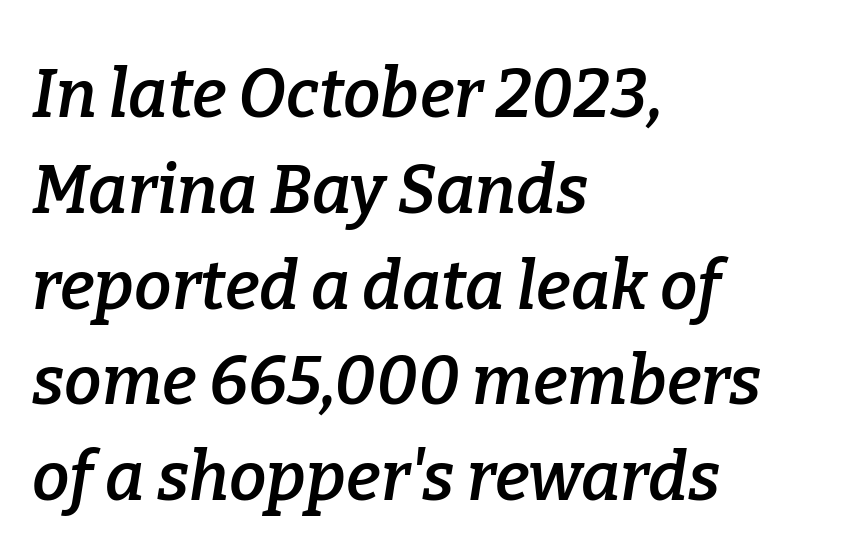
These lines keep a tight, regular rhythm from letter to letter. The designer went with a serif here, giving each stem small feet. Italic: yes, the glyphs are oblique. In terms of leading, this rendering sits right in the middle. You could not count columns in this text — the font is proportionally spaced. What weight is shown? A semibold, between regular and bold.
